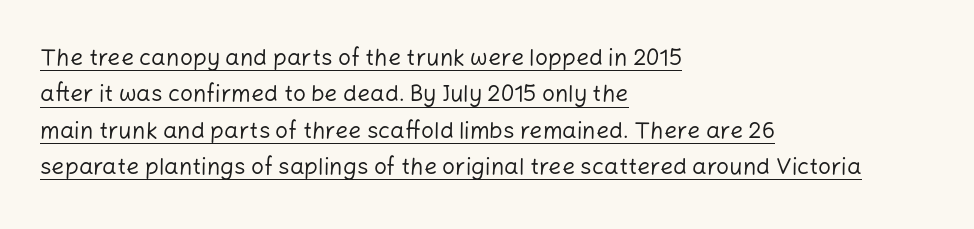
A baseline rule has been typeset under these characters. One-word summary of the alignment: left. The type is set solid horizontally, with unmodified tracking. Evenly set lines give the paragraph a standard silhouette. This reads as an unemphasized weight, regular at the heaviest.
